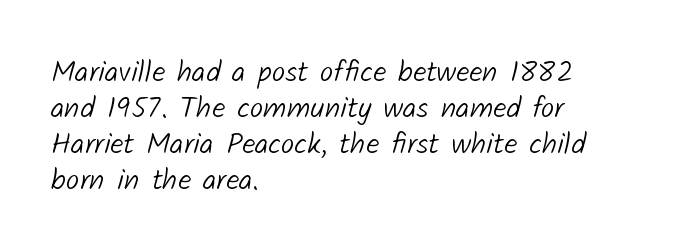
Q: Is the text bold? A: No.
Q: Is the typeface a serif or a sans-serif typeface? A: Sans-serif.
Q: Is the text underlined? A: No.
Q: How is the paragraph aligned? A: Left-aligned.
Q: Is the spacing between letters normal or unusually wide? A: Normal.
Q: Width (condensed, normal, or wide)? A: Normal.
Q: Stroke contrast? A: Low.
Q: x-height? A: Medium.
Q: Monospaced? A: No.
